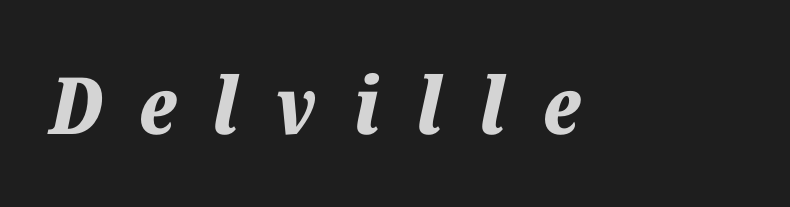
Q: Is the text bold? A: Yes.
Q: Is the text italic (slanted)? A: Yes, it leans right by about 12 degrees.
Q: Is the text underlined? A: No.
Q: Is the spacing between letters normal or unusually wide? A: Unusually wide.
Q: Width (condensed, normal, or wide)? A: Normal.
Q: Stroke contrast? A: Low.
Q: x-height? A: Medium.
Q: Monospaced? A: No.
